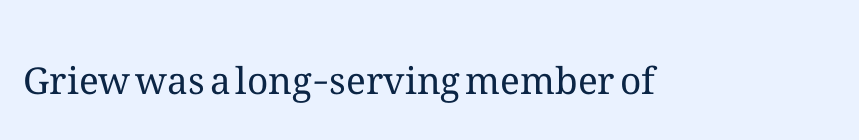
Q: Is the text bold? A: No.
Q: Is the text italic (slanted)? A: No, it is upright.
Q: Is the text underlined? A: No.
Q: Is the spacing between letters normal or unusually wide? A: Normal.
Q: Width (condensed, normal, or wide)? A: Normal.
Q: Stroke contrast? A: Medium.
Q: x-height? A: Medium.
Q: Monospaced? A: No.
